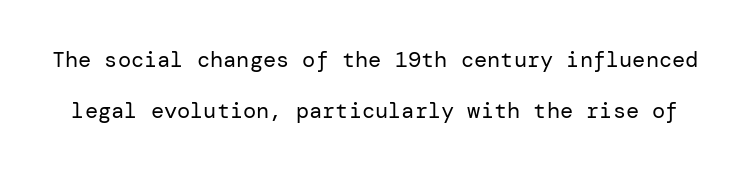
Q: Is the text bold? A: No.
Q: Is the text italic (slanted)? A: No, it is upright.
Q: Is the text underlined? A: No.
Q: Is the spacing between letters normal or unusually wide? A: Normal.
Q: Is the spacing between lines tight, normal or loose? A: Loose.
